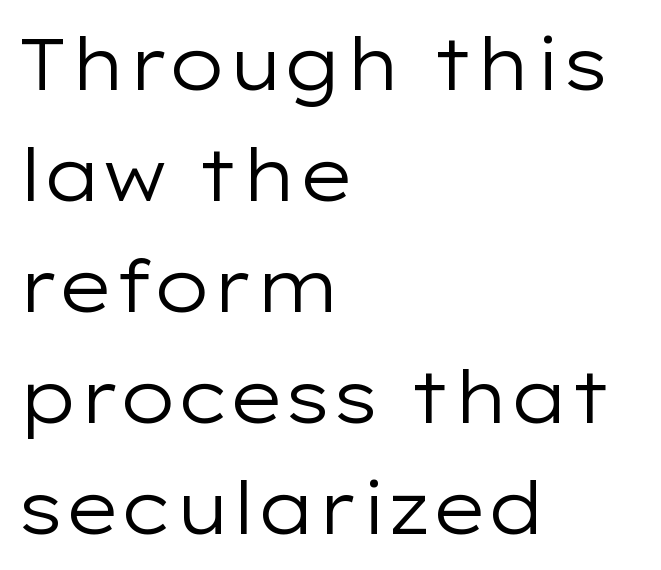
{"serif": "no", "italic": "no", "bold": "no", "weight": "regular", "width": "wide", "stroke_contrast": "low", "x_height": "medium", "monospaced": "no", "underline": "no", "align": "left", "line_spacing": "normal", "line_spacing_ratio": 1.52, "letter_spacing": "normal", "letter_spacing_em": 0.0, "glyph_px": 73}
